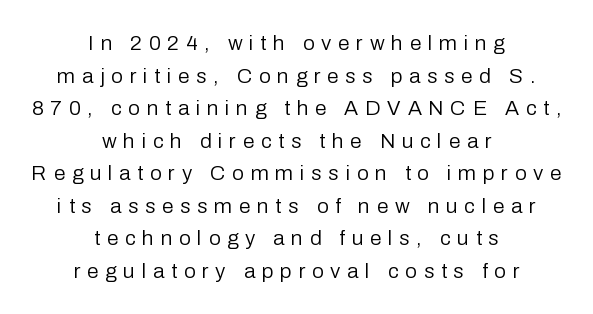
Tall strokes in this sample are plumb rather than angled. A centered setting, common on invitations and titles, is used for this passage. How would I describe the line gaps? Plain and ordinary. The strokes are not fattened; the text isn't bold.
